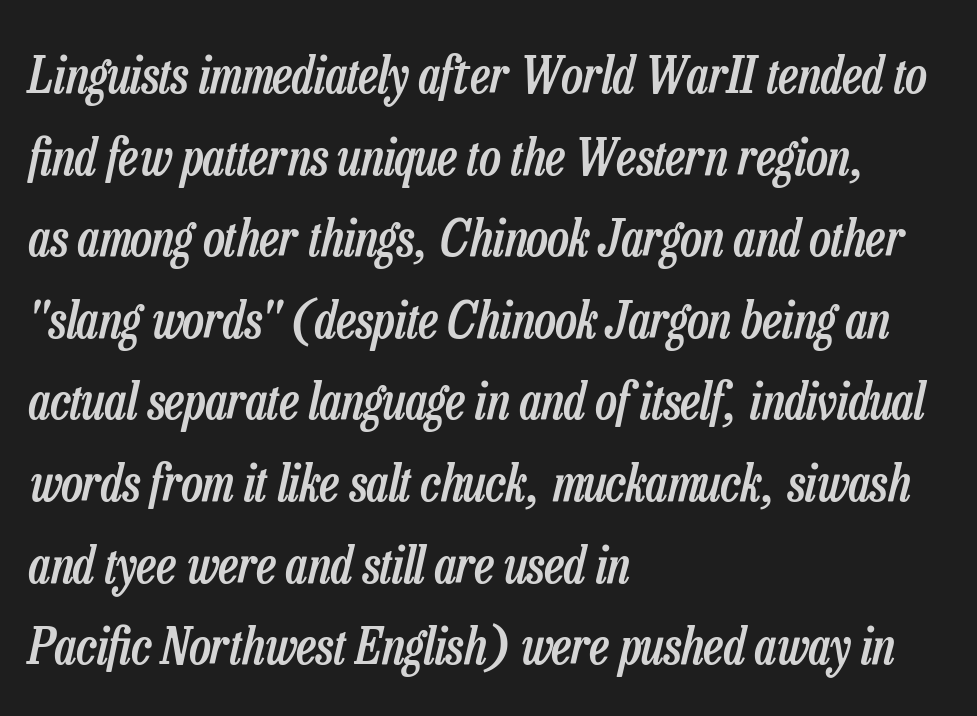
The lines sit at an ordinary, default distance from one another. Alignment: flush left. Italic? Definitely — the glyphs are oblique. Semibold letterforms, between regular and bold. Nobody drew a line under any word here.
